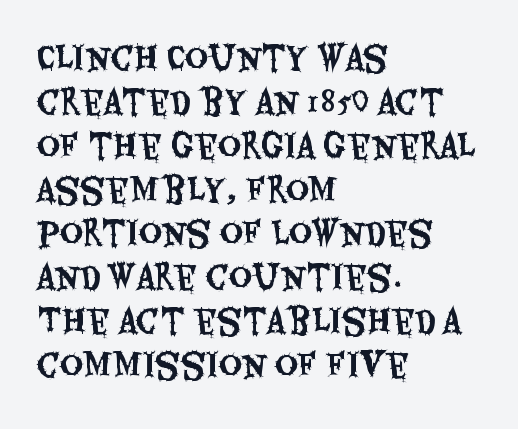
The image shows 32 px condensed sans-serif type, upright; set left-aligned, normal line spacing (1.37x), normal letter spacing, not underlined; medium stroke contrast and a large x-height.
